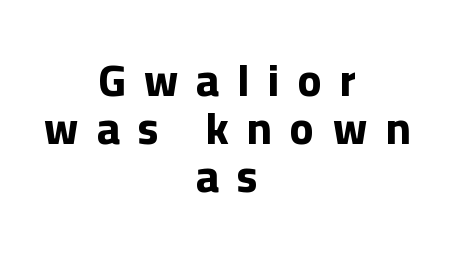
Q: Is the text bold? A: Yes.
Q: Is the text italic (slanted)? A: No, it is upright.
Q: Is the typeface a serif or a sans-serif typeface? A: Sans-serif.
Q: Is the text underlined? A: No.
Q: How is the paragraph aligned? A: Centered.
Q: Is the spacing between letters normal or unusually wide? A: Unusually wide.
Q: Is the spacing between lines tight, normal or loose? A: Tight.
Q: Width (condensed, normal, or wide)? A: Normal.
Q: Stroke contrast? A: Low.
Q: x-height? A: Medium.
Q: Monospaced? A: No.
